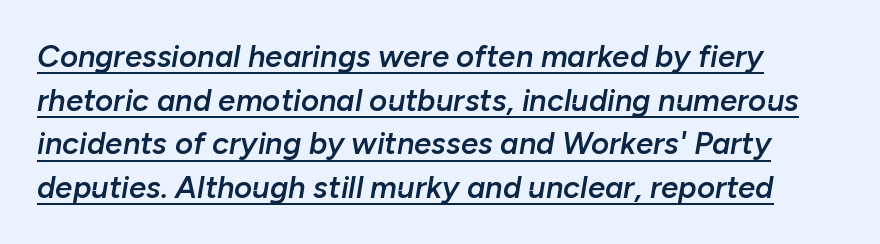
The image shows 31 px semibold type, italic (leaning right); set normal line spacing (1.41x), normal letter spacing, underlined; low stroke contrast and a medium x-height.
